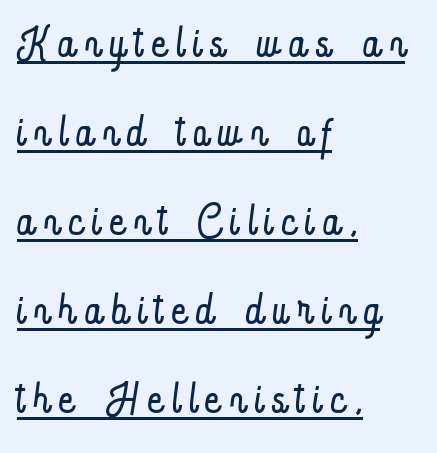
Spacing verdict: proportional, widths tailored to each character. The string is rendered with underlining switched on. Casual observation: everything's shoved over to the left. This reads as an unemphasized weight, regular at the heaviest. Quick note: interline space is typical.
